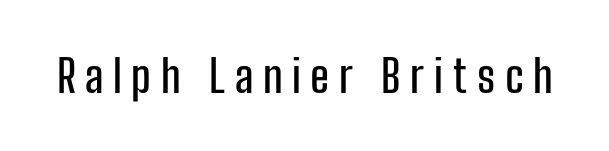
Q: Is the text italic (slanted)? A: No, it is upright.
Q: Is the typeface a serif or a sans-serif typeface? A: Sans-serif.
Q: Is the text underlined? A: No.
Q: Is the spacing between letters normal or unusually wide? A: Unusually wide.
Q: Width (condensed, normal, or wide)? A: Condensed.
Q: Stroke contrast? A: Low.
Q: x-height? A: Medium.
Q: Monospaced? A: No.
